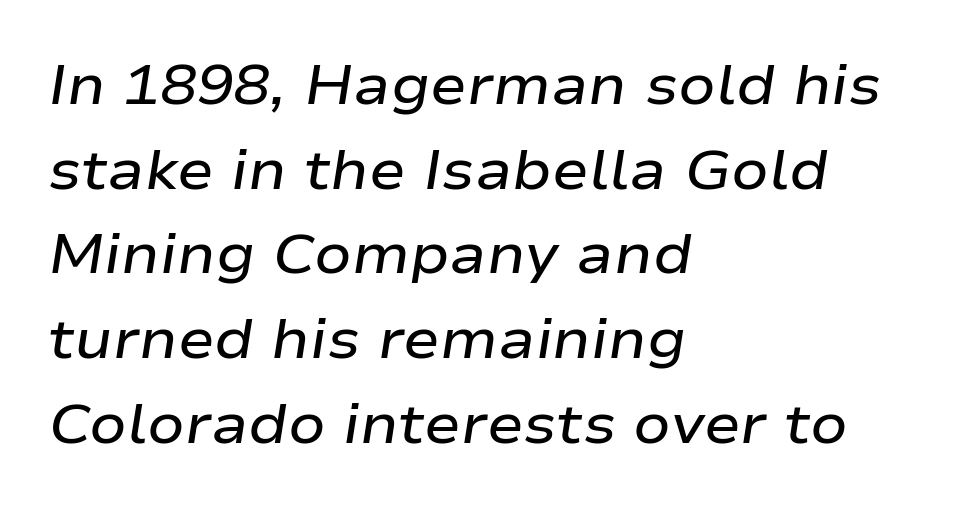
Caption: standard tracking, unaltered. Proportional: the letters do not fall into vertical columns. All the whitespace from short lines collects on the right. The face used here has a pronounced slope to its letters. The specimen omits any rule beneath the text block's lines. Quick note: interline space is typical.
